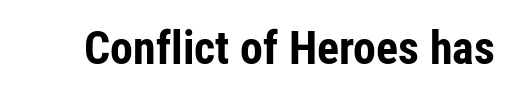
{"serif": "no", "italic": "no", "bold": "yes", "weight": "bold", "width": "condensed", "stroke_contrast": "low", "x_height": "medium", "monospaced": "no", "underline": "no", "letter_spacing": "normal", "letter_spacing_em": 0.0, "glyph_px": 46}
